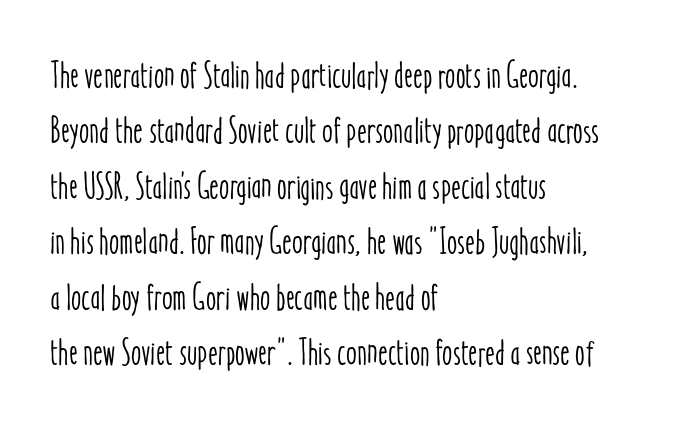
Q: Is the text italic (slanted)? A: No, it is upright.
Q: Is the text underlined? A: No.
Q: How is the paragraph aligned? A: Left-aligned.
Q: Is the spacing between letters normal or unusually wide? A: Normal.
Q: Is the spacing between lines tight, normal or loose? A: Normal.
Q: Width (condensed, normal, or wide)? A: Condensed.
Q: Stroke contrast? A: Low.
Q: x-height? A: Medium.
Q: Monospaced? A: No.
